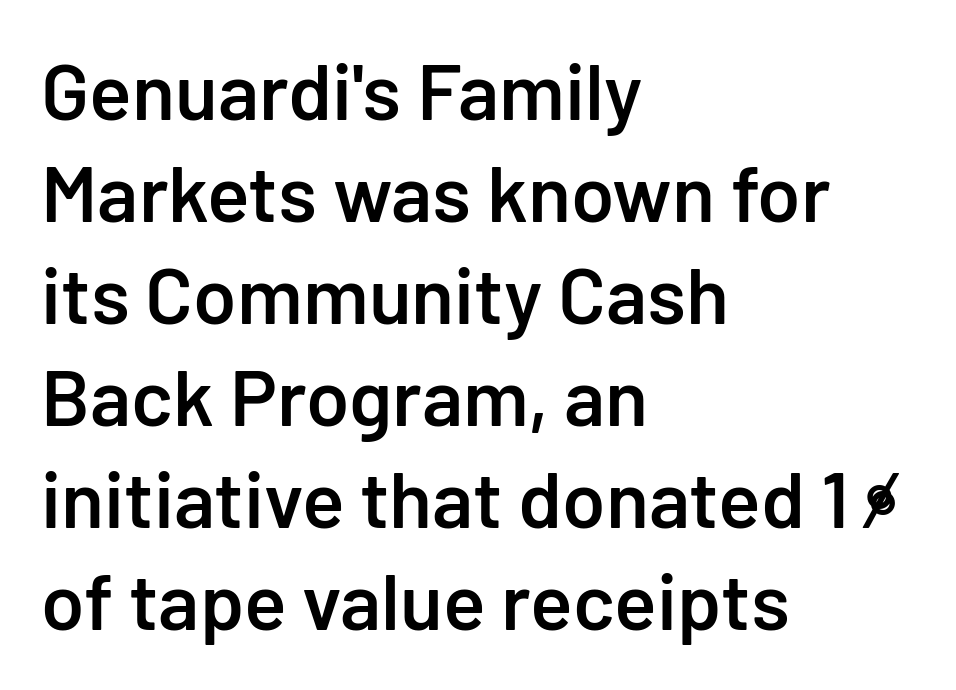
The image shows 79 px semibold sans-serif type, upright; set left-aligned, normal line spacing (1.29x), normal letter spacing, not underlined; low stroke contrast and a medium x-height.
